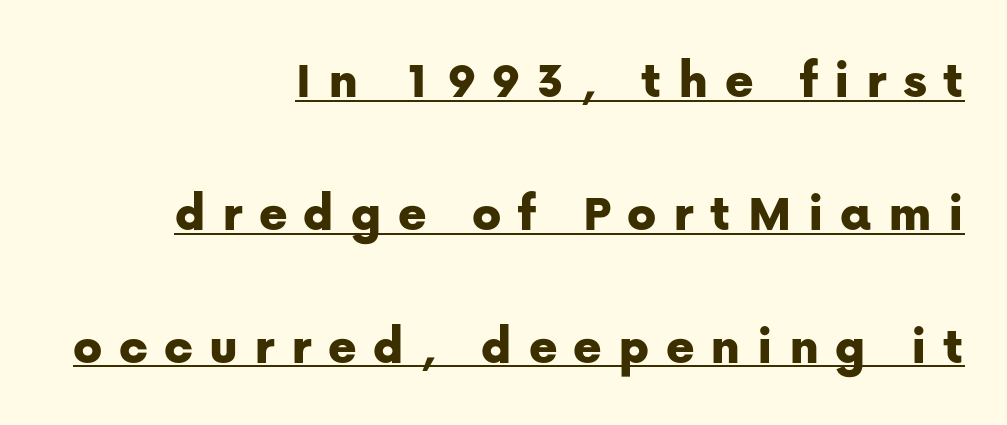
Q: Is the text italic (slanted)? A: No, it is upright.
Q: Is the typeface a serif or a sans-serif typeface? A: Sans-serif.
Q: Is the text underlined? A: Yes.
Q: How is the paragraph aligned? A: Right-aligned.
Q: Is the spacing between letters normal or unusually wide? A: Unusually wide.
Q: Is the spacing between lines tight, normal or loose? A: Loose.
Q: Width (condensed, normal, or wide)? A: Normal.
Q: Stroke contrast? A: Low.
Q: x-height? A: Medium.
Q: Monospaced? A: No.
